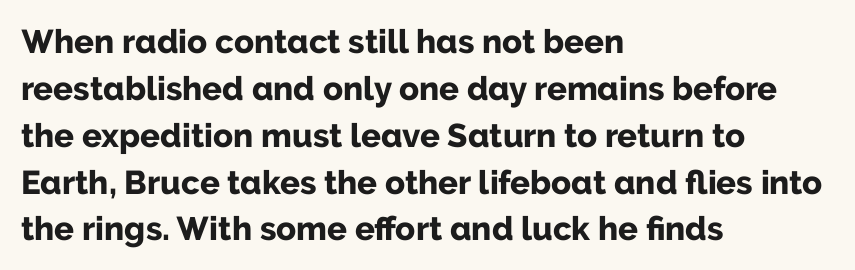
The image shows 33 px bold sans-serif type, upright; set left-aligned, normal line spacing (1.42x), normal letter spacing, not underlined; low stroke contrast and a medium x-height.
